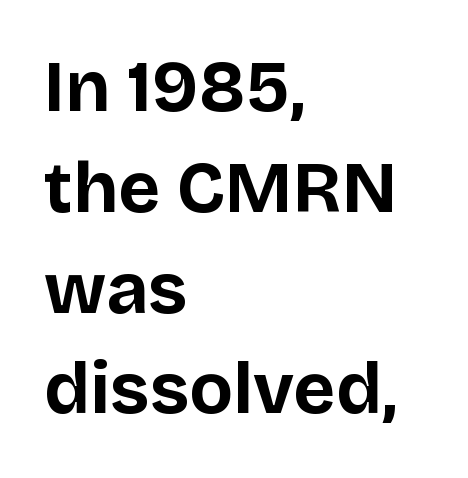
The image shows 72 px bold sans-serif type, upright; set left-aligned, normal line spacing (1.4x), normal letter spacing, not underlined; low stroke contrast and a large x-height.
